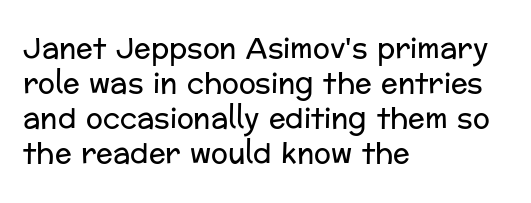
Visually the block forms a straight wall on the left and a jagged coastline on the right. Interline gaps are of average width in this sample. The font family rendered here belongs to the sans-serif group. No chunkiness to these letters — they're not bold. Style check: upright.
